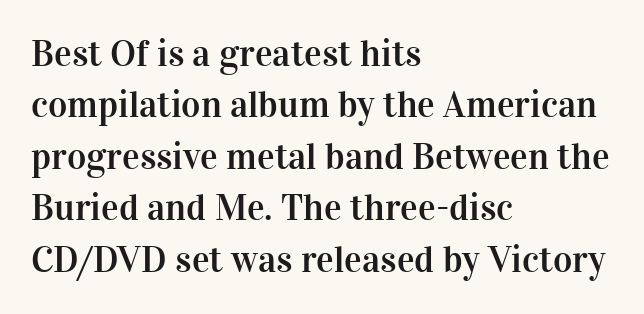
{"serif": "yes", "italic": "no", "width": "normal", "stroke_contrast": "high", "x_height": "medium", "monospaced": "no", "underline": "no", "align": "left", "line_spacing": "normal", "line_spacing_ratio": 1.39, "letter_spacing": "normal", "letter_spacing_em": 0.0, "glyph_px": 37}
